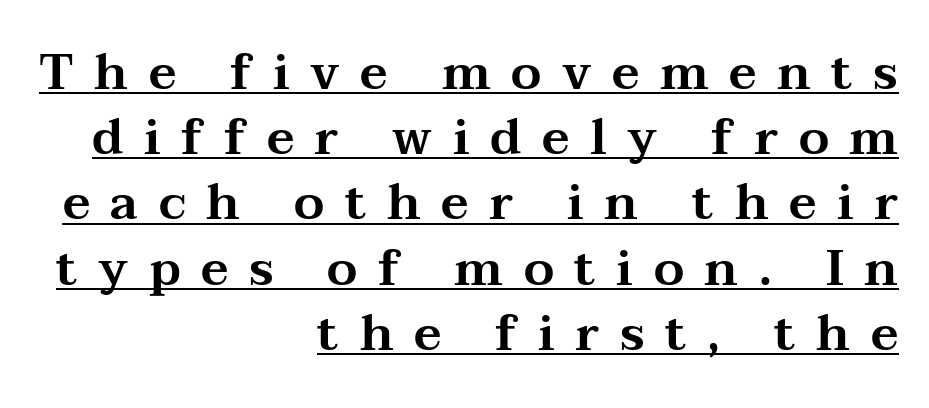
Short note: letters widely spaced. Proportional: the letters do not fall into vertical columns. The lettering stays uniformly vertical, giving the passage a roman look. Classification — serif.
